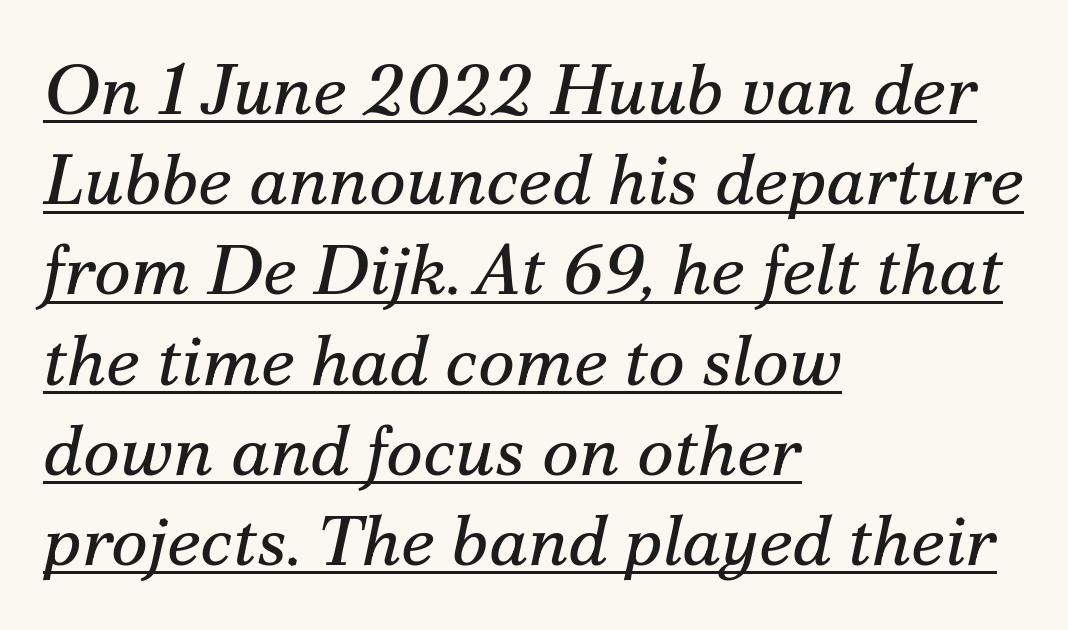
The image shows 71 px regular-weight serif type, italic (leaning right); set left-aligned, normal line spacing (1.27x), normal letter spacing, underlined; medium stroke contrast and a small x-height.
